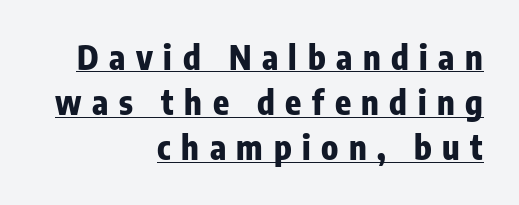
The image shows 33 px heavy, condensed sans-serif type, upright; set right-aligned, normal line spacing (1.37x), unusually wide letter spacing (+0.32 em), underlined; low stroke contrast and a medium x-height.
